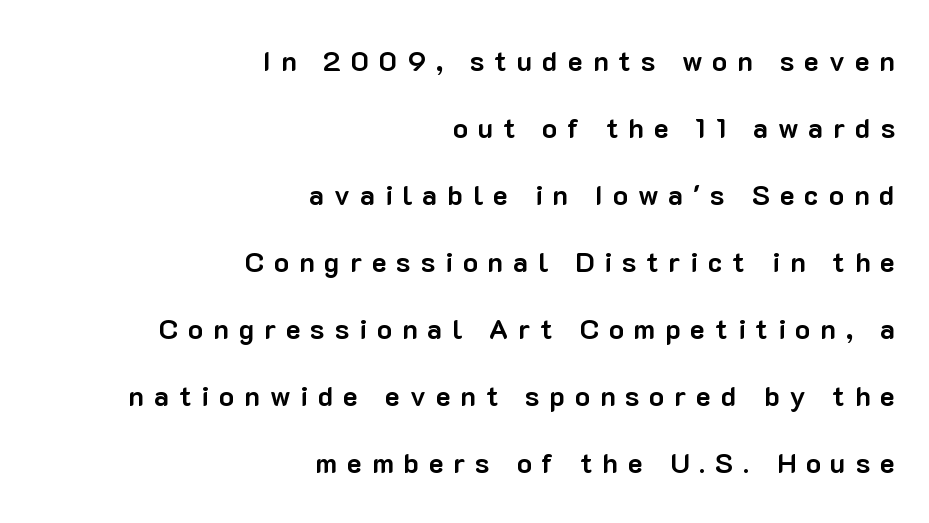
{"serif": "no", "italic": "no", "bold": "yes", "weight": "bold", "width": "normal", "stroke_contrast": "low", "x_height": "medium", "monospaced": "no", "underline": "no", "align": "right", "line_spacing": "loose", "line_spacing_ratio": 2.39, "letter_spacing": "wide", "letter_spacing_em": 0.35, "glyph_px": 28}
